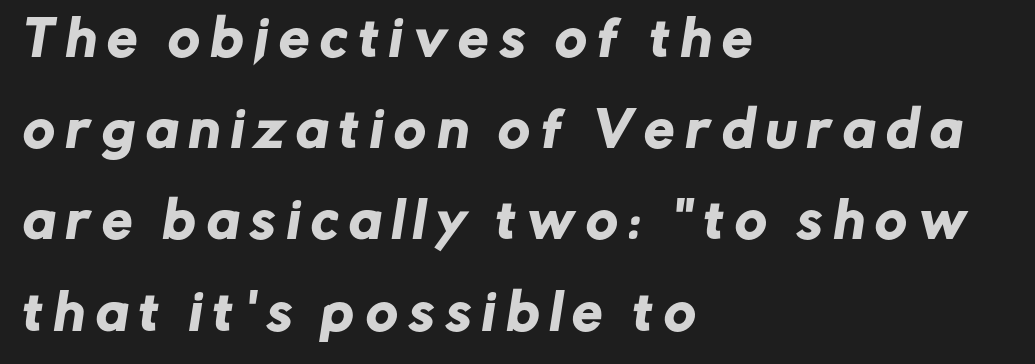
The image shows 48 px sans-serif type; set left-aligned, loose line spacing (1.9x), unusually wide letter spacing (+0.24 em), not underlined; low stroke contrast and a medium x-height.
